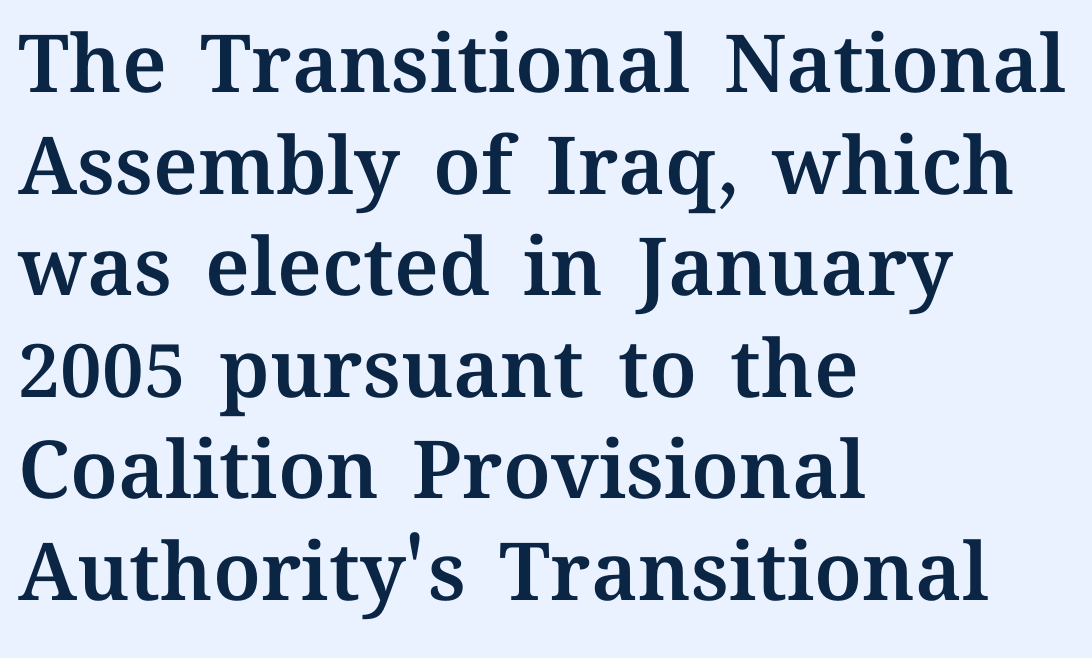
{"italic": "no", "width": "normal", "stroke_contrast": "medium", "x_height": "medium", "monospaced": "no", "underline": "no", "align": "left", "line_spacing": "normal", "line_spacing_ratio": 1.27, "letter_spacing": "normal", "letter_spacing_em": 0.0, "glyph_px": 80}
